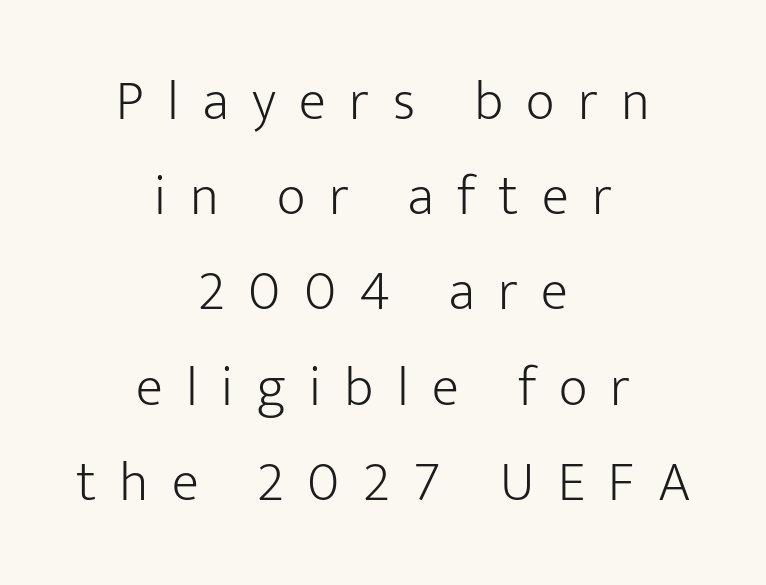
{"serif": "no", "italic": "no", "bold": "no", "weight": "light", "width": "normal", "stroke_contrast": "low", "x_height": "medium", "monospaced": "no", "underline": "no", "align": "center", "line_spacing": "normal", "line_spacing_ratio": 1.7, "letter_spacing": "wide", "letter_spacing_em": 0.42, "glyph_px": 56}
